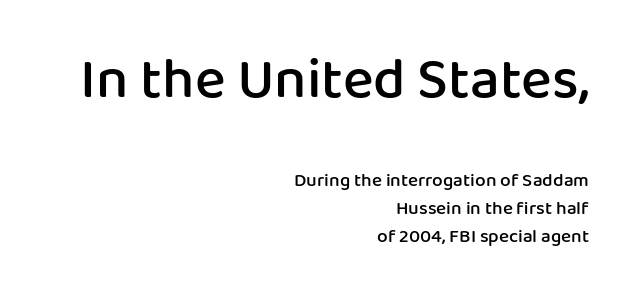
{"serif": "no", "italic": "no", "bold": "semi", "weight": "semibold", "width": "normal", "stroke_contrast": "low", "x_height": "medium", "monospaced": "no", "underline": "no", "align": "right", "line_spacing": "normal", "line_spacing_ratio": 1.45, "letter_spacing": "normal", "letter_spacing_em": 0.0, "larger_block": "first", "size_ratio": 3.05, "glyph_px": 58}
